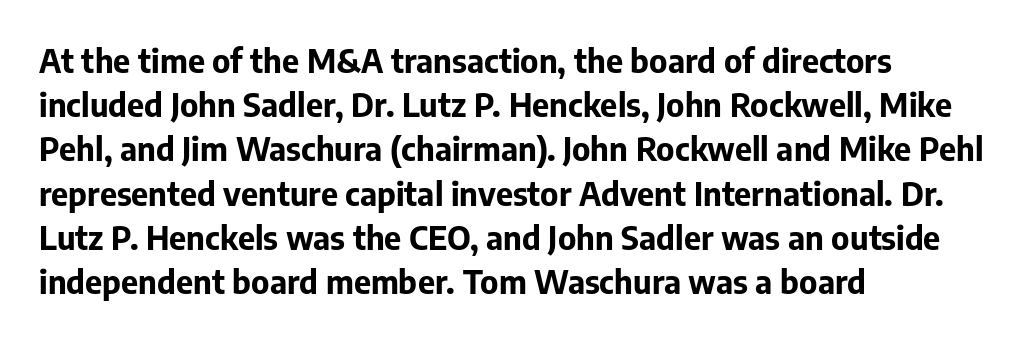
The image shows 33 px bold sans-serif type, upright; set left-aligned, normal line spacing (1.34x), normal letter spacing, not underlined; low stroke contrast and a medium x-height.
